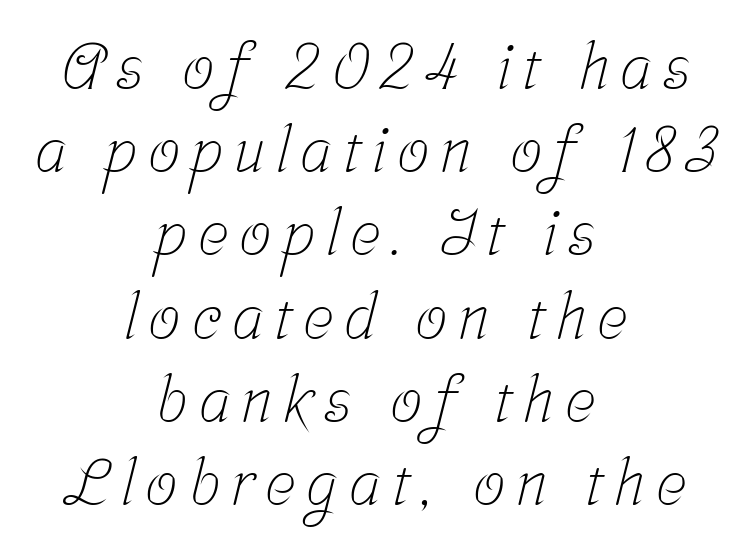
Q: Is the text bold? A: No.
Q: Is the typeface a serif or a sans-serif typeface? A: Serif.
Q: Is the text underlined? A: No.
Q: How is the paragraph aligned? A: Centered.
Q: Is the spacing between lines tight, normal or loose? A: Normal.
Q: Width (condensed, normal, or wide)? A: Condensed.
Q: Stroke contrast? A: Low.
Q: x-height? A: Medium.
Q: Monospaced? A: No.
